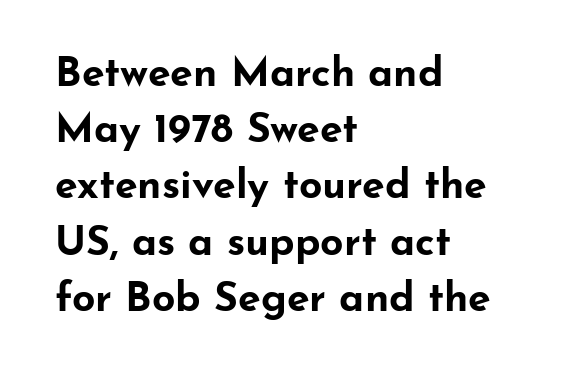
{"serif": "no", "italic": "no", "bold": "yes", "weight": "bold", "width": "wide", "stroke_contrast": "low", "x_height": "small", "monospaced": "no", "underline": "no", "align": "left", "line_spacing": "normal", "line_spacing_ratio": 1.37, "letter_spacing": "normal", "letter_spacing_em": 0.0, "glyph_px": 41}
